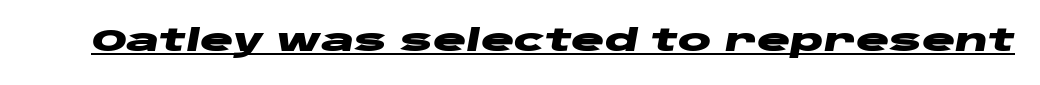
The image shows 31 px heavy, wide type, italic (leaning right); set normal letter spacing, underlined; low stroke contrast and a large x-height.
